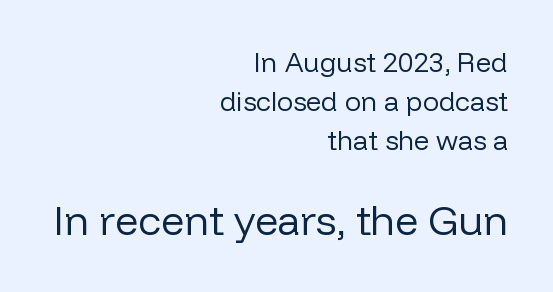
{"serif": "no", "italic": "no", "bold": "no", "weight": "regular", "width": "normal", "stroke_contrast": "low", "x_height": "medium", "monospaced": "no", "underline": "no", "align": "right", "line_spacing": "normal", "line_spacing_ratio": 1.44, "letter_spacing": "normal", "letter_spacing_em": 0.0, "larger_block": "second", "size_ratio": 1.52, "glyph_px": 41}
